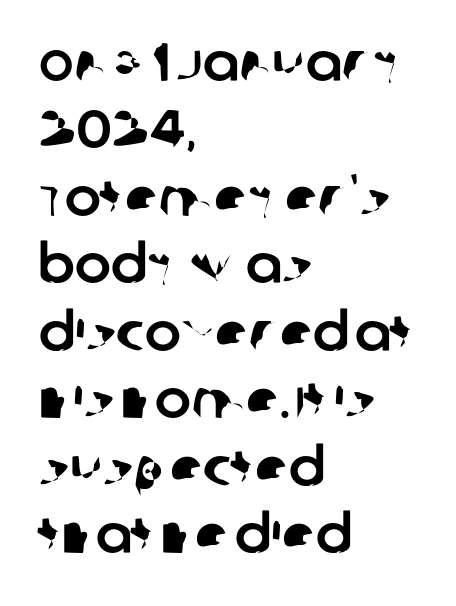
Letter spacing: default. A clean baseline with only descenders dipping below it. A typesetter would call this leading conventional body-copy spacing. Character widths vary here, with narrow letters taking less room than wide ones. The letters carry no serifs — their stems end cleanly without finishing strokes. A classic flush-left, rag-right setting is used for this passage.
